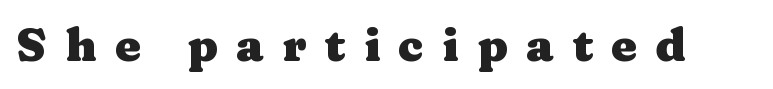
{"serif": "yes", "italic": "no", "bold": "yes", "weight": "heavy", "width": "wide", "stroke_contrast": "medium", "x_height": "medium", "monospaced": "no", "underline": "no", "letter_spacing": "wide", "letter_spacing_em": 0.4, "glyph_px": 46}
